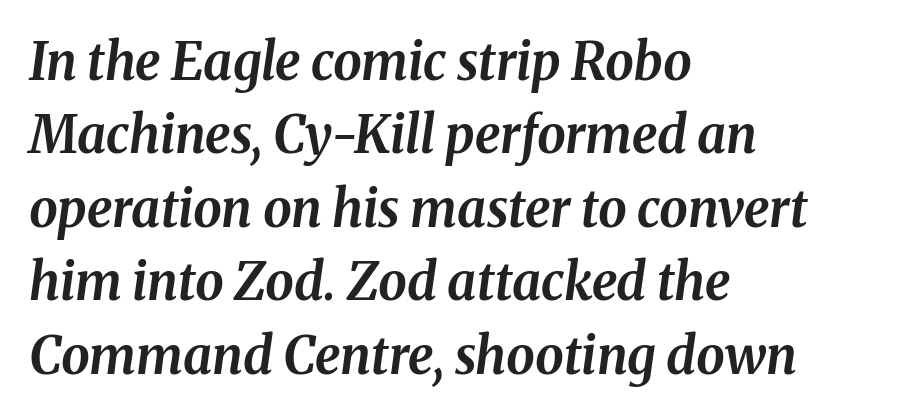
The image shows 51 px bold type, italic (leaning right); set left-aligned, normal line spacing (1.44x), normal letter spacing, not underlined; medium stroke contrast and a medium x-height.
